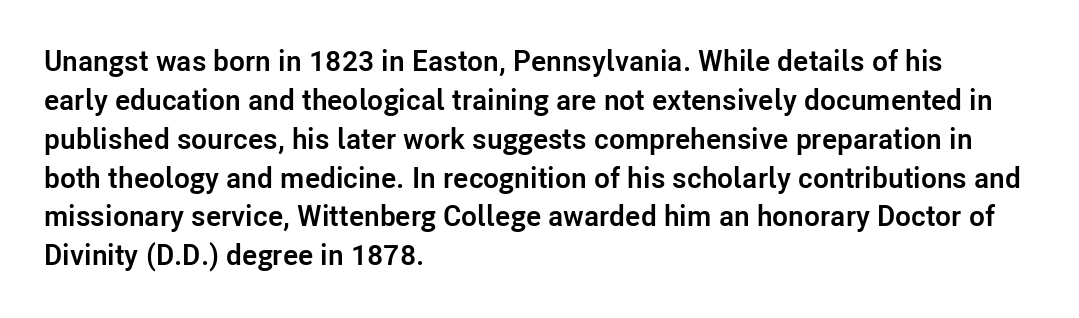
{"serif": "no", "italic": "no", "bold": "yes", "weight": "semibold", "width": "normal", "stroke_contrast": "low", "x_height": "medium", "monospaced": "no", "underline": "no", "align": "left", "line_spacing": "normal", "line_spacing_ratio": 1.34, "letter_spacing": "normal", "letter_spacing_em": 0.0, "glyph_px": 29}
